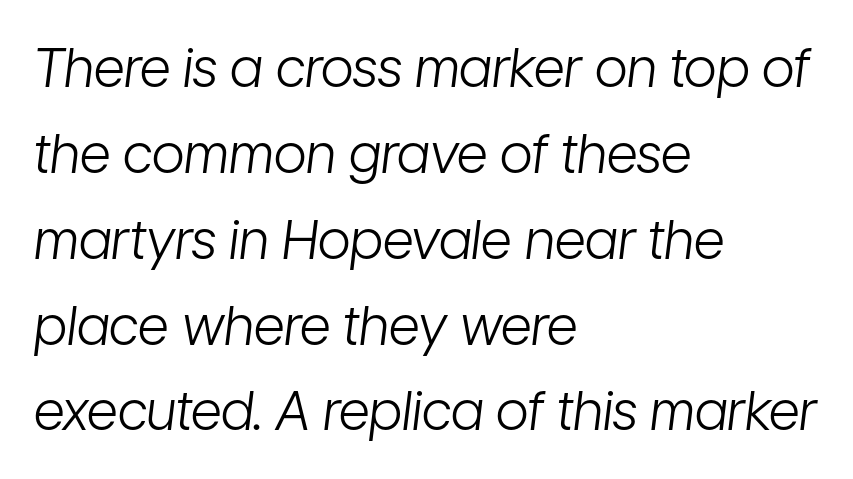
Q: Is the text bold? A: No.
Q: Is the text italic (slanted)? A: Yes, it leans right by about 7 degrees.
Q: Is the text underlined? A: No.
Q: How is the paragraph aligned? A: Left-aligned.
Q: Is the spacing between letters normal or unusually wide? A: Normal.
Q: Is the spacing between lines tight, normal or loose? A: Normal.
Q: Width (condensed, normal, or wide)? A: Condensed.
Q: Stroke contrast? A: Low.
Q: x-height? A: Medium.
Q: Monospaced? A: No.
